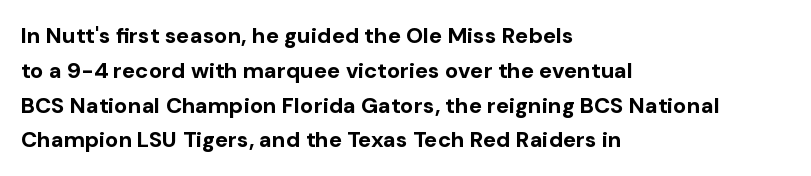
{"italic": "no", "bold": "yes", "underline": "no", "align": "left", "line_spacing": "normal", "line_spacing_ratio": 1.58, "letter_spacing": "normal", "letter_spacing_em": 0.0, "glyph_px": 22}
